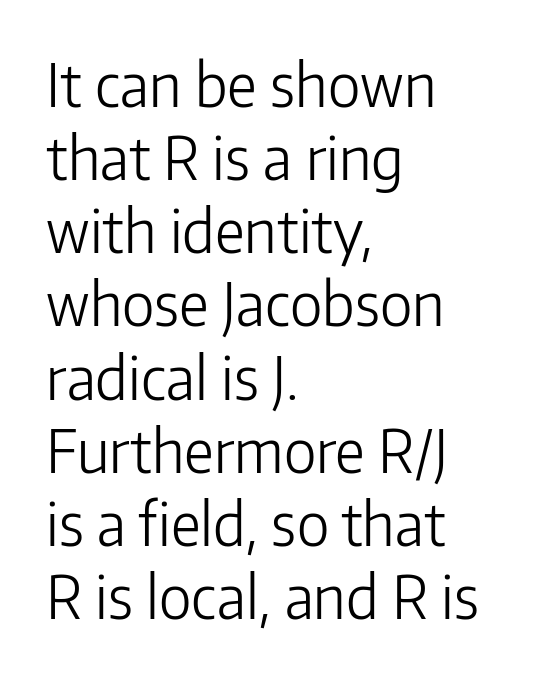
Q: Is the text bold? A: No.
Q: Is the text italic (slanted)? A: No, it is upright.
Q: Is the typeface a serif or a sans-serif typeface? A: Sans-serif.
Q: Is the text underlined? A: No.
Q: How is the paragraph aligned? A: Left-aligned.
Q: Is the spacing between letters normal or unusually wide? A: Normal.
Q: Width (condensed, normal, or wide)? A: Normal.
Q: Stroke contrast? A: Low.
Q: x-height? A: Medium.
Q: Monospaced? A: No.
